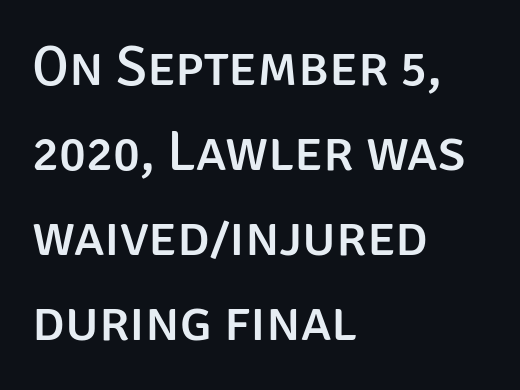
{"serif": "no", "italic": "no", "width": "normal", "stroke_contrast": "low", "x_height": "large", "monospaced": "no", "underline": "no", "align": "left", "line_spacing": "normal", "line_spacing_ratio": 1.52, "letter_spacing": "normal", "letter_spacing_em": 0.0, "glyph_px": 56}
